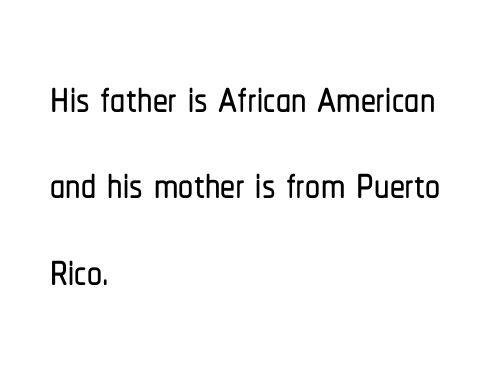
The image shows 60 px condensed sans-serif type, upright; set left-aligned, normal line spacing (1.44x), normal letter spacing, not underlined; low stroke contrast and a medium x-height.
